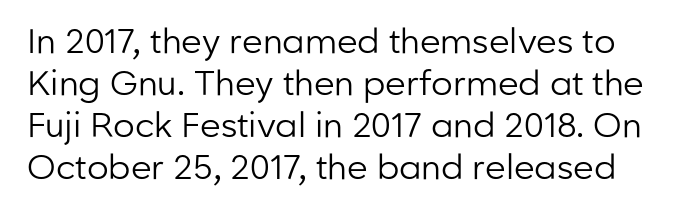
{"serif": "no", "italic": "no", "bold": "no", "weight": "regular", "width": "normal", "stroke_contrast": "low", "x_height": "medium", "monospaced": "no", "underline": "no", "line_spacing_ratio": 1.24, "letter_spacing": "normal", "letter_spacing_em": 0.0, "glyph_px": 34}
